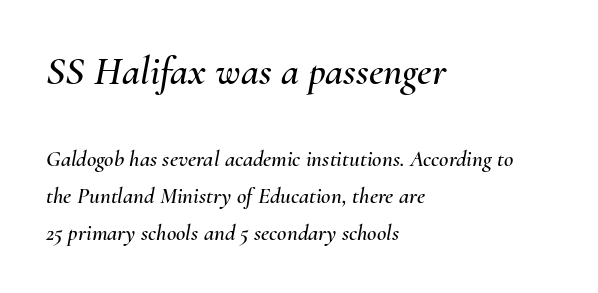
Q: Is the text italic (slanted)? A: Yes, it leans right by about 10 degrees.
Q: Is the text underlined? A: No.
Q: How is the paragraph aligned? A: Left-aligned.
Q: Is the spacing between letters normal or unusually wide? A: Normal.
Q: Is the spacing between lines tight, normal or loose? A: Normal.
Q: Which block of text is set in a larger size, the first (top) or the second (bottom)? A: The first (top) one.
Q: Width (condensed, normal, or wide)? A: Normal.
Q: Stroke contrast? A: Medium.
Q: x-height? A: Small.
Q: Monospaced? A: No.
